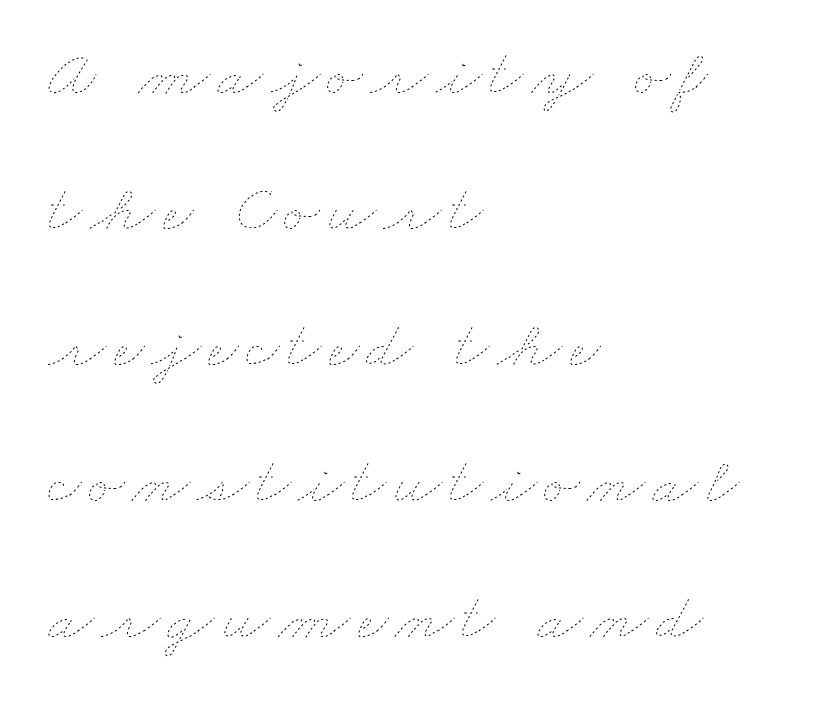
The image shows 67 px thin, wide type; set left-aligned, loose line spacing (2.03x), not underlined; low stroke contrast and a small x-height.
